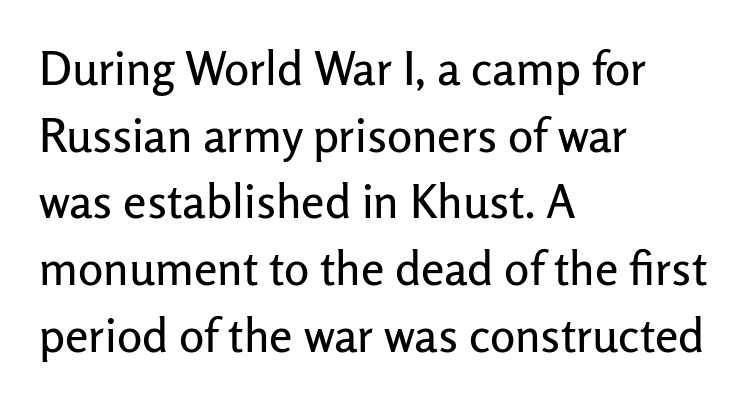
{"serif": "no", "italic": "no", "width": "normal", "stroke_contrast": "low", "x_height": "medium", "monospaced": "no", "underline": "no", "align": "left", "line_spacing": "normal", "line_spacing_ratio": 1.42, "letter_spacing": "normal", "letter_spacing_em": 0.0, "glyph_px": 47}
